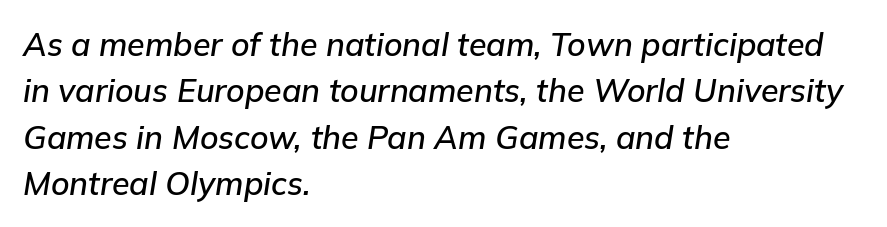
Q: Is the text italic (slanted)? A: Yes, it leans right by about 9 degrees.
Q: Is the text underlined? A: No.
Q: How is the paragraph aligned? A: Left-aligned.
Q: Is the spacing between letters normal or unusually wide? A: Normal.
Q: Is the spacing between lines tight, normal or loose? A: Normal.
Q: Width (condensed, normal, or wide)? A: Normal.
Q: Stroke contrast? A: Low.
Q: x-height? A: Medium.
Q: Monospaced? A: No.
